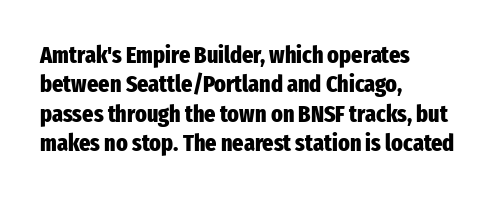
The image shows 24 px bold type, upright; set left-aligned, line spacing 1.22x, normal letter spacing, not underlined.
